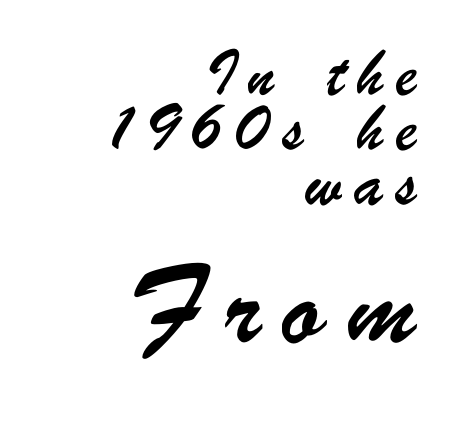
Q: Is the typeface a serif or a sans-serif typeface? A: Sans-serif.
Q: Is the text underlined? A: No.
Q: How is the paragraph aligned? A: Right-aligned.
Q: Is the spacing between letters normal or unusually wide? A: Unusually wide.
Q: Is the spacing between lines tight, normal or loose? A: Loose.
Q: Which block of text is set in a larger size, the first (top) or the second (bottom)? A: The second (bottom) one.
Q: Width (condensed, normal, or wide)? A: Condensed.
Q: Stroke contrast? A: Low.
Q: x-height? A: Small.
Q: Monospaced? A: No.
